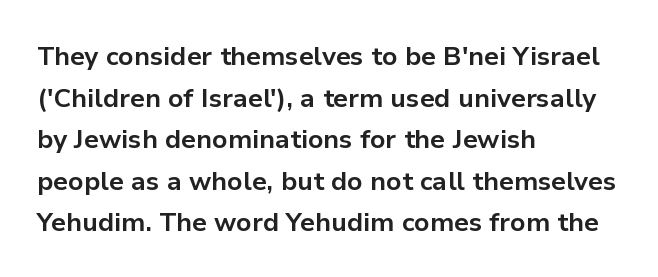
Q: Is the text bold? A: Yes.
Q: Is the text italic (slanted)? A: No, it is upright.
Q: Is the text underlined? A: No.
Q: How is the paragraph aligned? A: Left-aligned.
Q: Is the spacing between letters normal or unusually wide? A: Normal.
Q: Is the spacing between lines tight, normal or loose? A: Normal.
